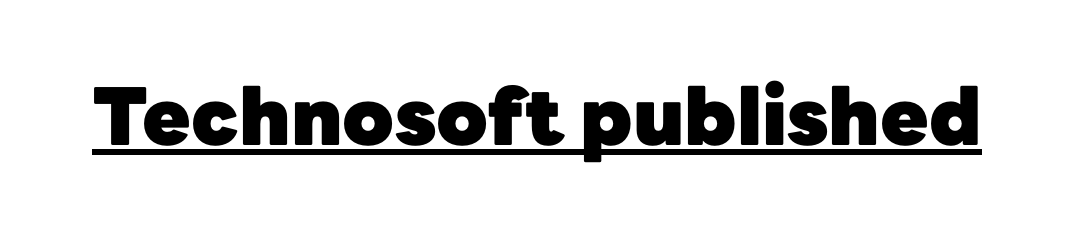
{"serif": "no", "italic": "no", "bold": "yes", "weight": "heavy", "width": "normal", "stroke_contrast": "low", "x_height": "medium", "monospaced": "no", "underline": "yes", "letter_spacing": "normal", "letter_spacing_em": 0.0, "glyph_px": 79}
